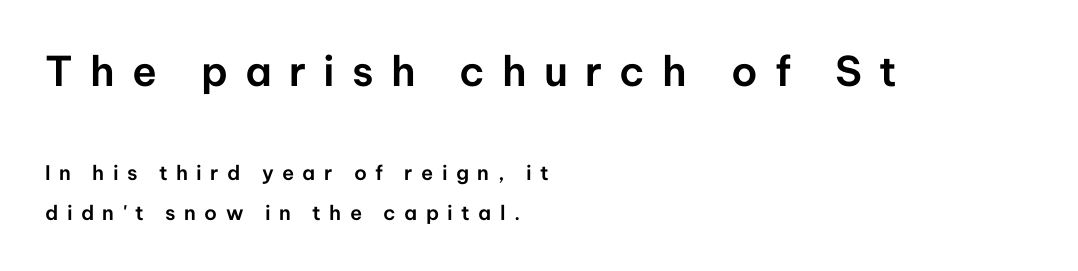
Short note: letters widely spaced. The lettering stays uniformly vertical, giving the passage a roman look. Summary of vertical rhythm: relaxed, with wide interline spacing. Any mark beneath the type? The region is blank. The rendering anchors every line to the left-hand side.
